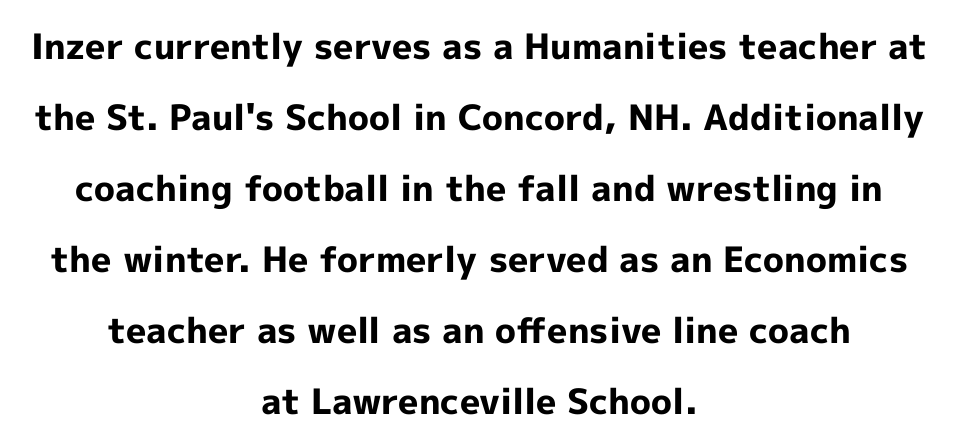
The image shows 35 px bold sans-serif type, upright; set centered, loose line spacing (2.03x), normal letter spacing, not underlined; a medium x-height.
